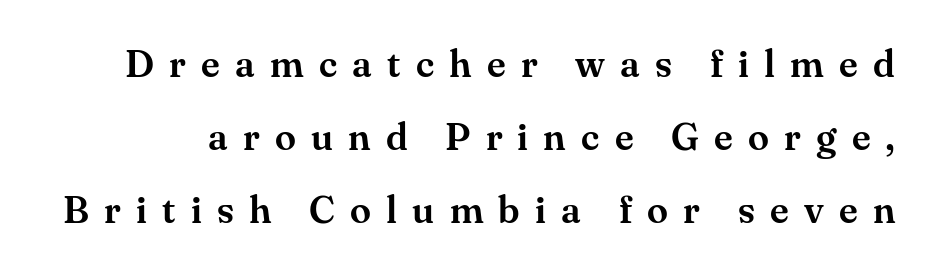
{"serif": "yes", "italic": "no", "width": "normal", "stroke_contrast": "medium", "x_height": "small", "monospaced": "no", "underline": "no", "line_spacing": "loose", "line_spacing_ratio": 1.92, "letter_spacing": "wide", "letter_spacing_em": 0.4, "glyph_px": 38}
